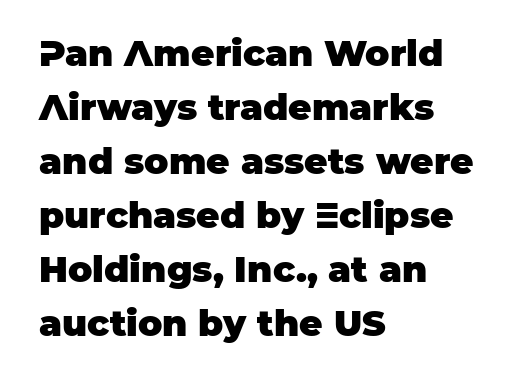
Ordinary non-slanted type is in use. On the weight axis this lands at bold, roughly 700. Character widths vary here, with narrow letters taking less room than wide ones. Line beginnings align vertically; line endings do not.
